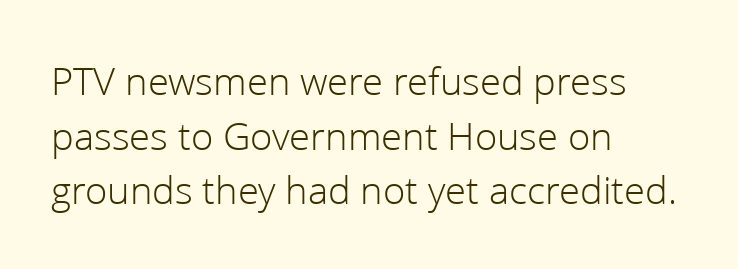
Q: Is the text bold? A: No.
Q: Is the text italic (slanted)? A: No, it is upright.
Q: Is the typeface a serif or a sans-serif typeface? A: Sans-serif.
Q: Is the text underlined? A: No.
Q: How is the paragraph aligned? A: Left-aligned.
Q: Is the spacing between letters normal or unusually wide? A: Normal.
Q: Is the spacing between lines tight, normal or loose? A: Normal.
Q: Width (condensed, normal, or wide)? A: Normal.
Q: Stroke contrast? A: Low.
Q: x-height? A: Medium.
Q: Monospaced? A: No.
